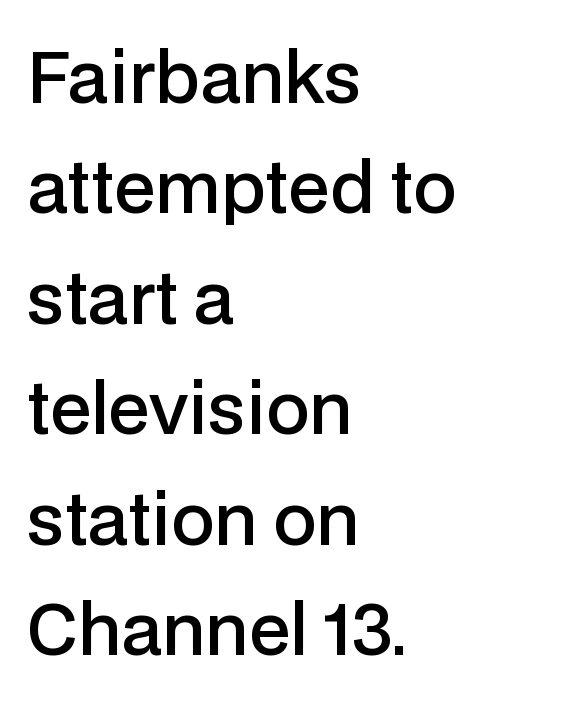
The image shows 69 px semibold sans-serif type, upright; set left-aligned, normal line spacing (1.6x), normal letter spacing, not underlined; low stroke contrast and a medium x-height.
